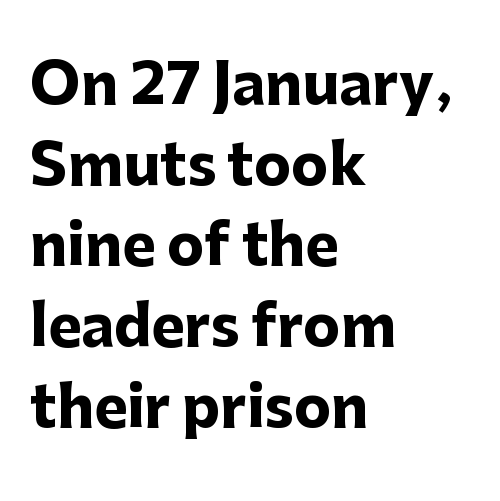
The image shows 56 px heavy sans-serif type, upright; set left-aligned, normal line spacing (1.44x), normal letter spacing, not underlined; low stroke contrast and a medium x-height.
